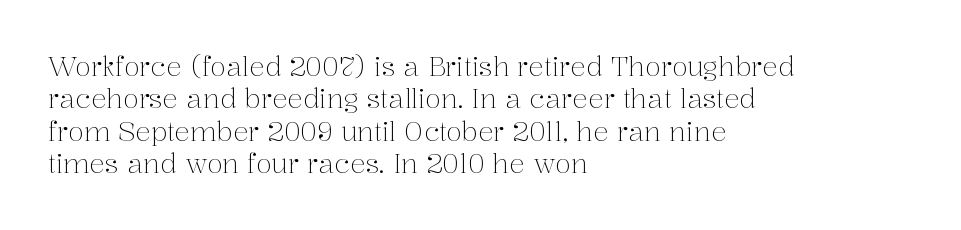
Q: Is the text bold? A: No.
Q: Is the text italic (slanted)? A: No, it is upright.
Q: Is the text underlined? A: No.
Q: How is the paragraph aligned? A: Left-aligned.
Q: Is the spacing between letters normal or unusually wide? A: Normal.
Q: Is the spacing between lines tight, normal or loose? A: Normal.
